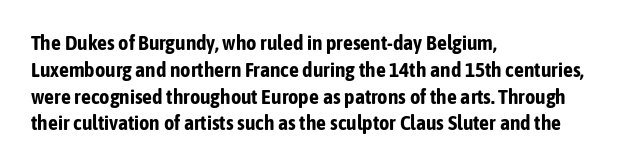
Q: Is the text bold? A: Yes.
Q: Is the text italic (slanted)? A: No, it is upright.
Q: Is the text underlined? A: No.
Q: How is the paragraph aligned? A: Left-aligned.
Q: Is the spacing between letters normal or unusually wide? A: Normal.
Q: Is the spacing between lines tight, normal or loose? A: Normal.
